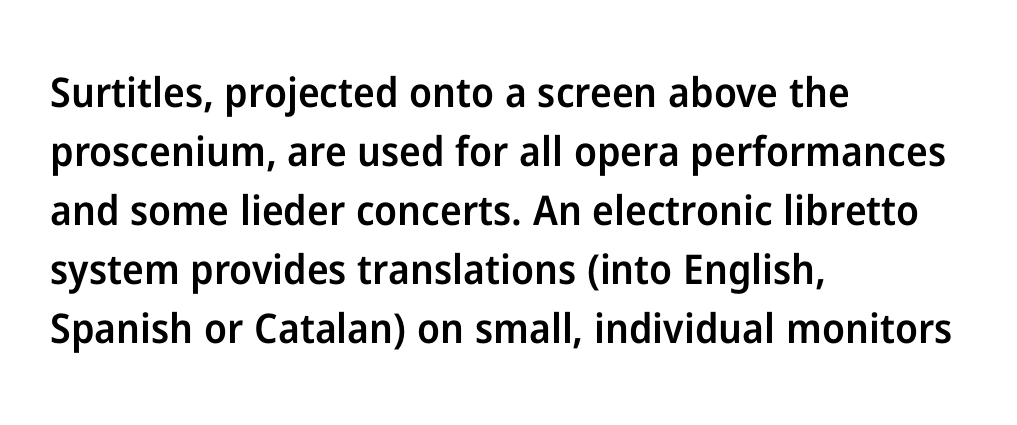
The image shows 41 px semibold sans-serif type, upright; set left-aligned, normal line spacing (1.44x), normal letter spacing, not underlined; low stroke contrast and a medium x-height.
